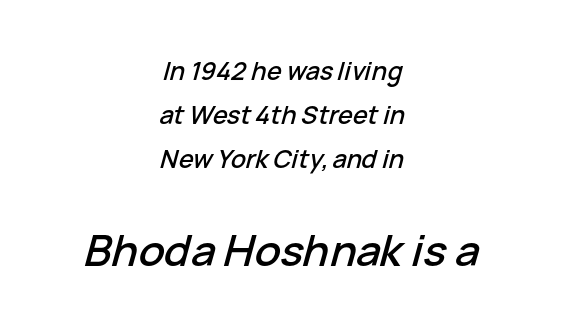
Q: Is the text italic (slanted)? A: Yes, it leans right by about 15 degrees.
Q: Is the text underlined? A: No.
Q: How is the paragraph aligned? A: Centered.
Q: Is the spacing between letters normal or unusually wide? A: Normal.
Q: Which block of text is set in a larger size, the first (top) or the second (bottom)? A: The second (bottom) one.
Q: Width (condensed, normal, or wide)? A: Normal.
Q: Stroke contrast? A: Low.
Q: x-height? A: Medium.
Q: Monospaced? A: No.
